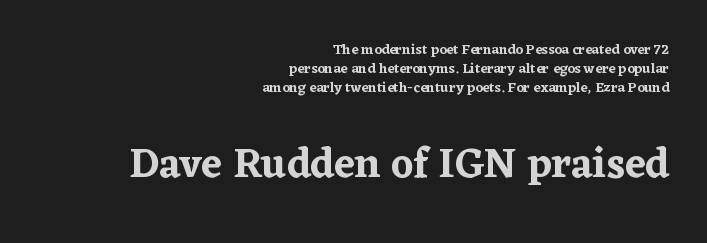
Q: Is the text italic (slanted)? A: No, it is upright.
Q: Is the typeface a serif or a sans-serif typeface? A: Serif.
Q: Is the text underlined? A: No.
Q: How is the paragraph aligned? A: Right-aligned.
Q: Is the spacing between letters normal or unusually wide? A: Normal.
Q: Is the spacing between lines tight, normal or loose? A: Normal.
Q: Which block of text is set in a larger size, the first (top) or the second (bottom)? A: The second (bottom) one.
Q: Width (condensed, normal, or wide)? A: Normal.
Q: Stroke contrast? A: Low.
Q: x-height? A: Medium.
Q: Monospaced? A: No.
